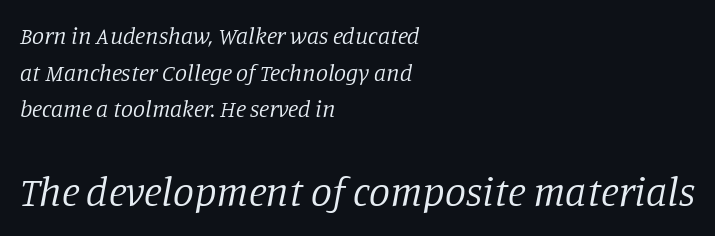
{"serif": "yes", "italic": "yes", "lean": "right", "slant_degrees": 11, "bold": "no", "weight": "regular", "width": "normal", "stroke_contrast": "low", "x_height": "large", "monospaced": "no", "underline": "no", "align": "left", "line_spacing": "normal", "line_spacing_ratio": 1.53, "letter_spacing": "normal", "letter_spacing_em": 0.0, "larger_block": "second", "size_ratio": 1.75, "glyph_px": 42}
